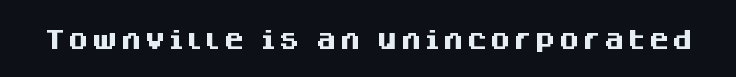
Pretty heavy lettering here — definitely bold. The passage shown is not underscored anywhere. Do the letters lean? They stand straight.
